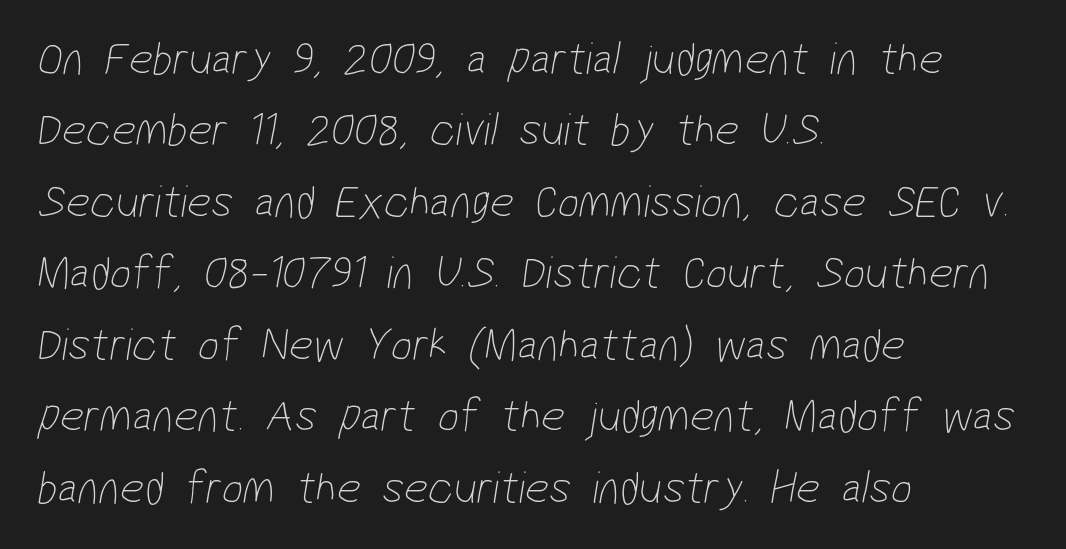
Q: Is the text bold? A: No.
Q: Is the typeface a serif or a sans-serif typeface? A: Sans-serif.
Q: Is the text underlined? A: No.
Q: How is the paragraph aligned? A: Left-aligned.
Q: Is the spacing between letters normal or unusually wide? A: Normal.
Q: Is the spacing between lines tight, normal or loose? A: Normal.
Q: Width (condensed, normal, or wide)? A: Condensed.
Q: Stroke contrast? A: Low.
Q: x-height? A: Medium.
Q: Monospaced? A: No.
